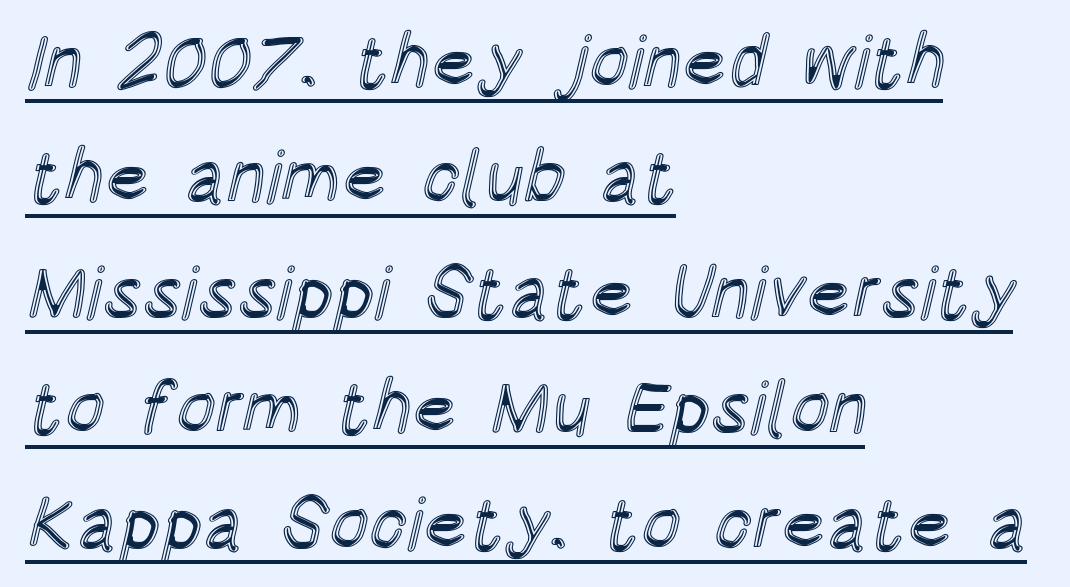
Q: Is the text italic (slanted)? A: Yes.
Q: Is the text underlined? A: Yes.
Q: How is the paragraph aligned? A: Left-aligned.
Q: Is the spacing between letters normal or unusually wide? A: Normal.
Q: Is the spacing between lines tight, normal or loose? A: Normal.
Q: Width (condensed, normal, or wide)? A: Condensed.
Q: x-height? A: Large.
Q: Monospaced? A: No.
